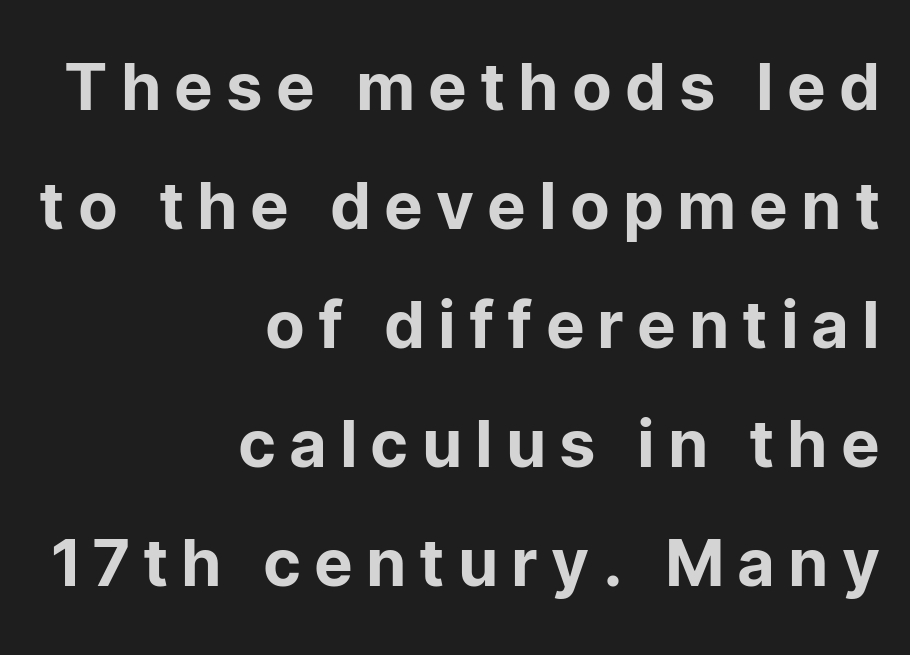
Q: Is the text italic (slanted)? A: No, it is upright.
Q: Is the typeface a serif or a sans-serif typeface? A: Sans-serif.
Q: Is the text underlined? A: No.
Q: How is the paragraph aligned? A: Right-aligned.
Q: Is the spacing between letters normal or unusually wide? A: Unusually wide.
Q: Width (condensed, normal, or wide)? A: Normal.
Q: Stroke contrast? A: Low.
Q: x-height? A: Medium.
Q: Monospaced? A: No.
